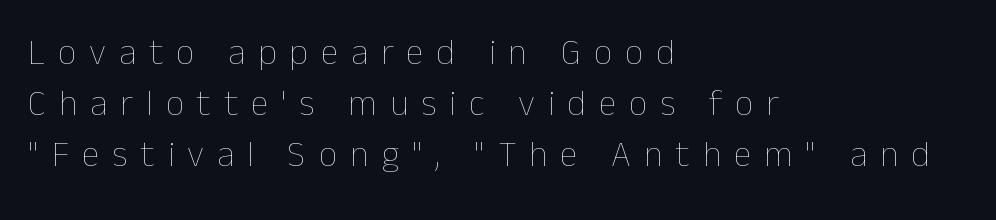
{"italic": "no", "bold": "no", "weight": "thin", "width": "normal", "stroke_contrast": "low", "x_height": "medium", "monospaced": "no", "underline": "no", "align": "left", "line_spacing": "normal", "line_spacing_ratio": 1.41, "letter_spacing": "wide", "letter_spacing_em": 0.36, "glyph_px": 36}
